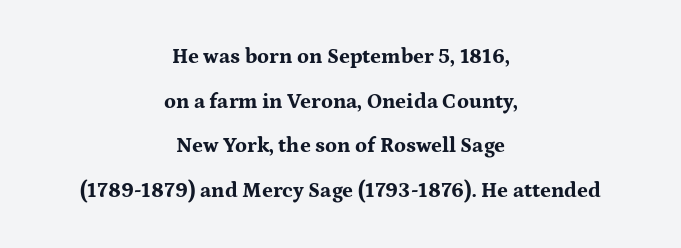
Every character sits straight up, as roman type does. As a designer I'd log this as weight 700, bold. This rendering uses center alignment, leaving both contours irregular but symmetric. Decoration check: the copy has no underline. Successive baselines arrive slowly, with a big drop between each.
